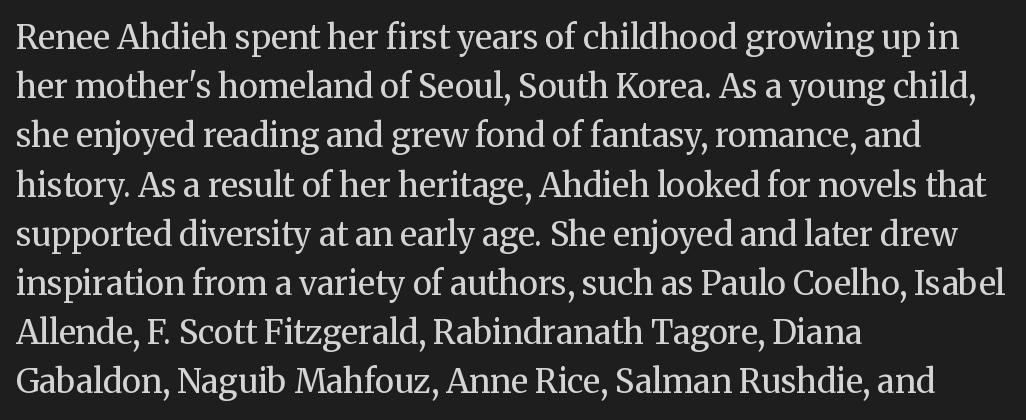
Q: Is the text bold? A: No.
Q: Is the text italic (slanted)? A: No, it is upright.
Q: Is the typeface a serif or a sans-serif typeface? A: Serif.
Q: Is the text underlined? A: No.
Q: How is the paragraph aligned? A: Left-aligned.
Q: Is the spacing between letters normal or unusually wide? A: Normal.
Q: Is the spacing between lines tight, normal or loose? A: Normal.
Q: Width (condensed, normal, or wide)? A: Normal.
Q: Stroke contrast? A: Medium.
Q: x-height? A: Medium.
Q: Monospaced? A: No.
